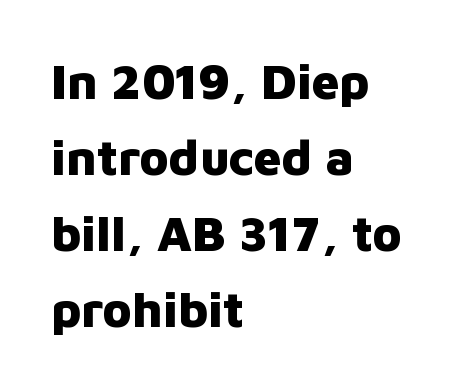
The image shows 49 px heavy sans-serif type, upright; set left-aligned, normal line spacing (1.55x), normal letter spacing, not underlined; low stroke contrast and a medium x-height.
